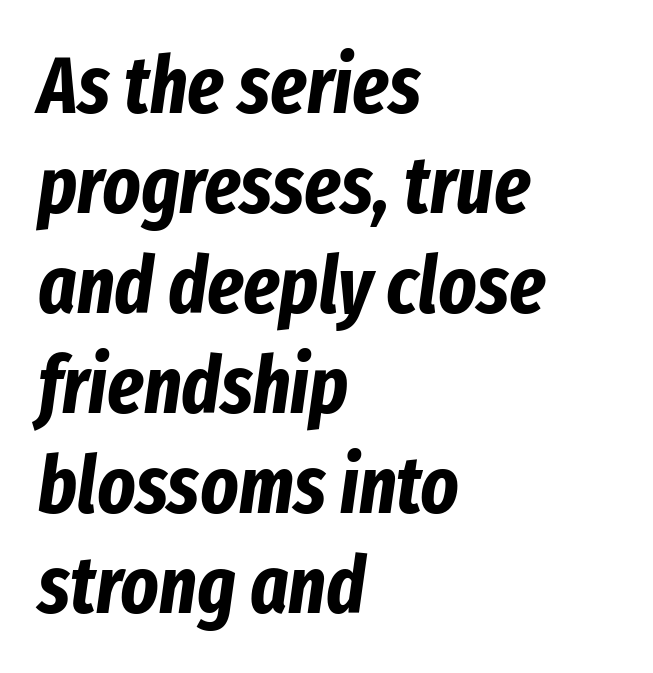
{"italic": "yes", "lean": "right", "slant_degrees": 8, "bold": "yes", "weight": "bold", "width": "condensed", "stroke_contrast": "low", "x_height": "medium", "monospaced": "no", "underline": "no", "align": "left", "line_spacing": "normal", "line_spacing_ratio": 1.25, "letter_spacing": "normal", "letter_spacing_em": 0.0, "glyph_px": 80}
